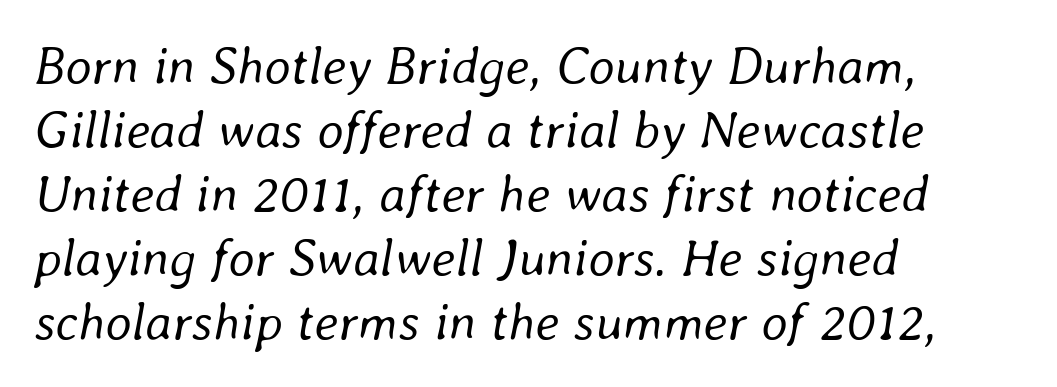
Nobody touched the tracking dial on this one. Think standard paragraph weight, or any step lighter than that. Each letter keeps its own natural width here, so spacing adapts to shape. Compared with a centered layout, this one pins lines to the left instead. The space beneath each line is pristine and unruled. If you drew a line through each stem, it would be angled.
